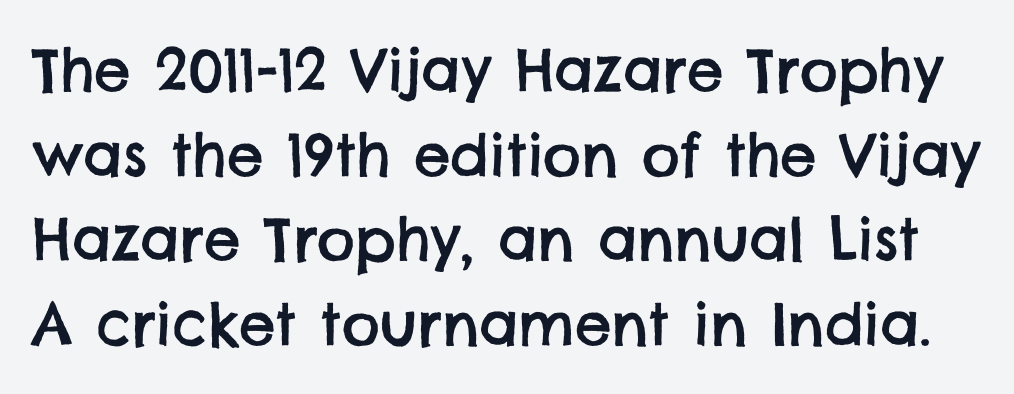
Q: Is the typeface a serif or a sans-serif typeface? A: Sans-serif.
Q: Is the text underlined? A: No.
Q: Is the spacing between letters normal or unusually wide? A: Normal.
Q: Is the spacing between lines tight, normal or loose? A: Normal.
Q: Width (condensed, normal, or wide)? A: Normal.
Q: Stroke contrast? A: Low.
Q: x-height? A: Large.
Q: Monospaced? A: No.
